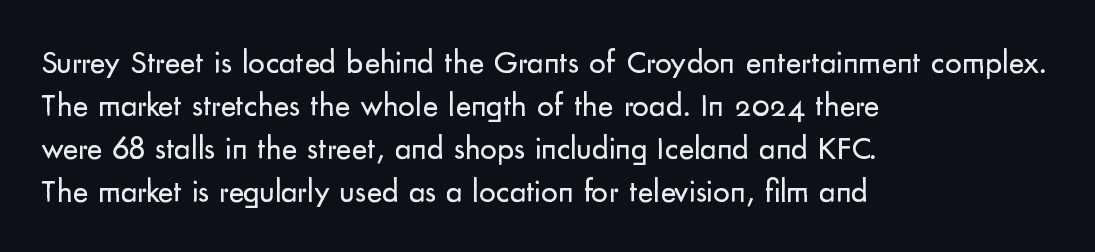
The image shows 33 px regular-weight sans-serif type, upright; set left-aligned, normal line spacing (1.3x), normal letter spacing, not underlined; low stroke contrast and a small x-height.
